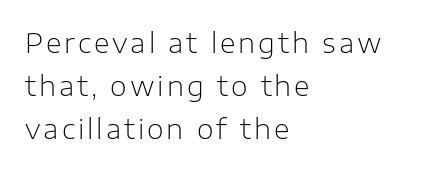
Q: Is the text bold? A: No.
Q: Is the text italic (slanted)? A: No, it is upright.
Q: Is the text underlined? A: No.
Q: How is the paragraph aligned? A: Left-aligned.
Q: Is the spacing between lines tight, normal or loose? A: Normal.
